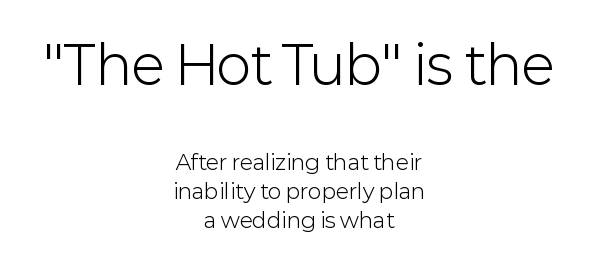
Bigger letters appear in the top chunk; the bottom chunk is reduced. These lines are composed in type without serifs. Reading down the block, each line starts at a different indent, mirrored at its end. This sample has the flowing, uneven cadence of proportional lettering.
